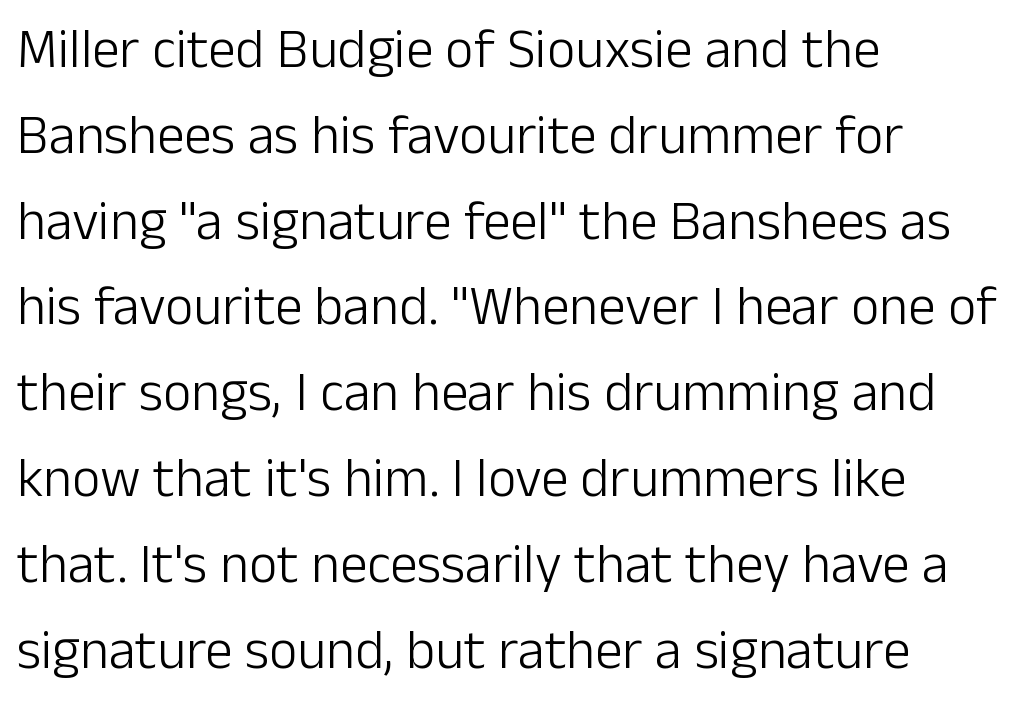
{"serif": "no", "italic": "no", "bold": "no", "weight": "light", "width": "normal", "stroke_contrast": "low", "x_height": "medium", "monospaced": "no", "underline": "no", "align": "left", "line_spacing": "normal", "line_spacing_ratio": 1.56, "letter_spacing": "normal", "letter_spacing_em": 0.0, "glyph_px": 55}
